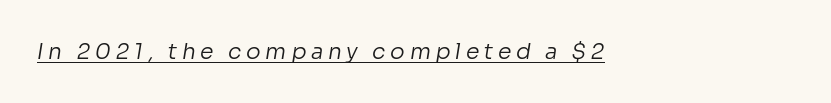
{"bold": "no", "underline": "yes", "align": "left", "letter_spacing": "wide", "letter_spacing_em": 0.21, "glyph_px": 22}
